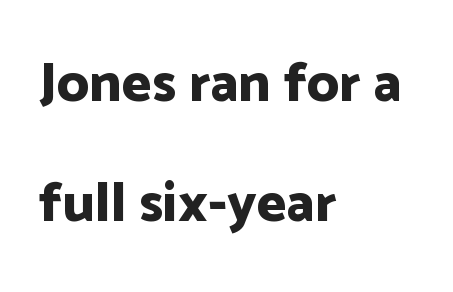
The image shows 56 px bold sans-serif type, upright; set left-aligned, loose line spacing (2.15x), normal letter spacing, not underlined; low stroke contrast and a medium x-height.
